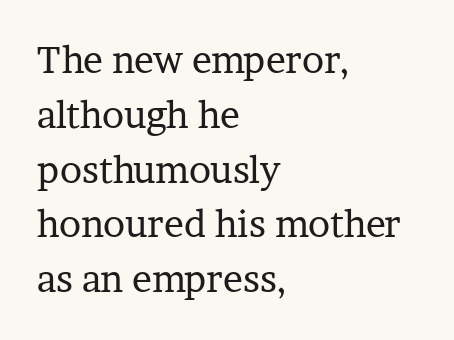
The image shows 37 px regular-weight serif type, upright; set left-aligned, normal line spacing (1.48x), normal letter spacing, not underlined; low stroke contrast and a medium x-height.
